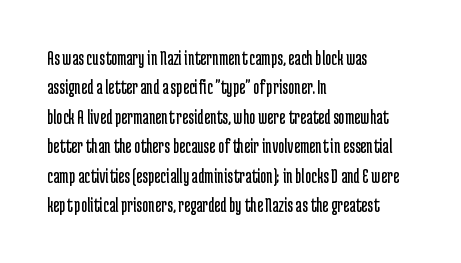
The image shows 21 px text type, upright; set left-aligned, normal line spacing (1.4x), normal letter spacing, not underlined.
